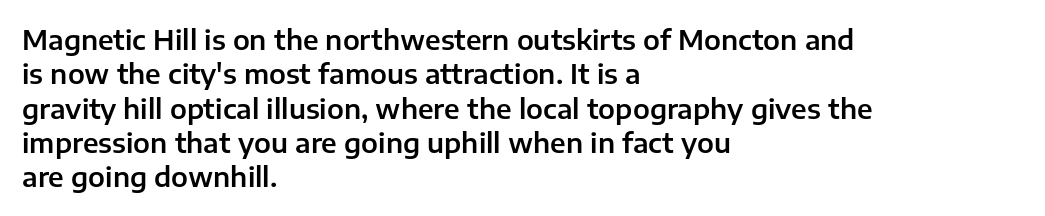
{"italic": "no", "underline": "no", "align": "left", "line_spacing": "normal", "line_spacing_ratio": 1.27, "letter_spacing": "normal", "letter_spacing_em": 0.0, "glyph_px": 27}
